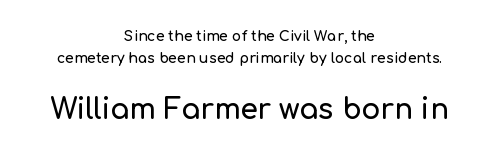
Check under the words: just untouched page. What's the leading like? Ordinary, nothing unusual. Compared with a flush-left layout, this one balances lines on the center instead. This is the regular roman posture of the typeface. Character widths vary here, with narrow letters taking less room than wide ones. Scale increases going downward across the two blocks.
